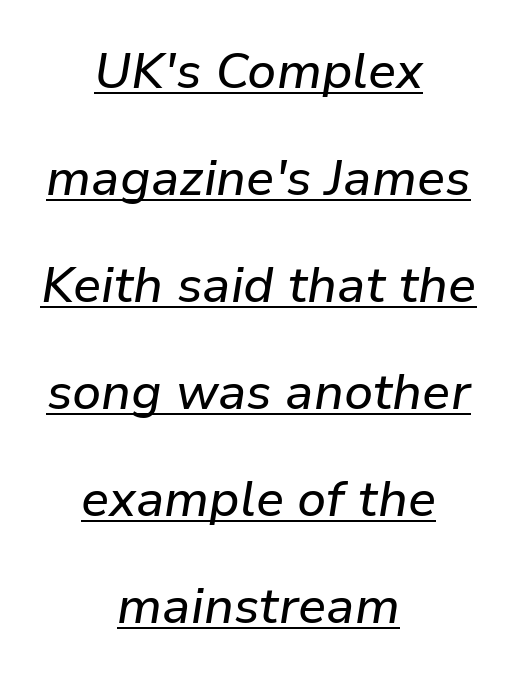
Q: Is the text italic (slanted)? A: Yes, it leans right by about 9 degrees.
Q: Is the text underlined? A: Yes.
Q: How is the paragraph aligned? A: Centered.
Q: Is the spacing between letters normal or unusually wide? A: Normal.
Q: Is the spacing between lines tight, normal or loose? A: Loose.
Q: Width (condensed, normal, or wide)? A: Normal.
Q: Stroke contrast? A: Low.
Q: x-height? A: Medium.
Q: Monospaced? A: No.
